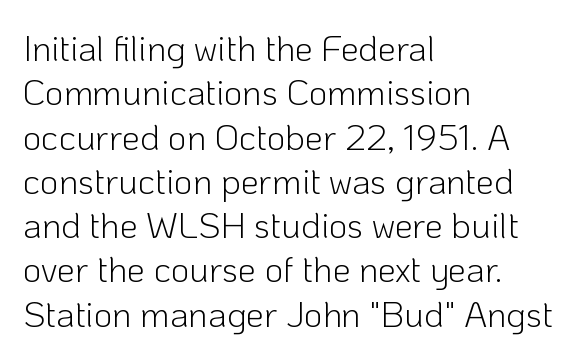
Q: Is the text bold? A: No.
Q: Is the text italic (slanted)? A: No, it is upright.
Q: Is the typeface a serif or a sans-serif typeface? A: Sans-serif.
Q: Is the text underlined? A: No.
Q: How is the paragraph aligned? A: Left-aligned.
Q: Is the spacing between letters normal or unusually wide? A: Normal.
Q: Width (condensed, normal, or wide)? A: Normal.
Q: Stroke contrast? A: Low.
Q: x-height? A: Medium.
Q: Monospaced? A: No.
